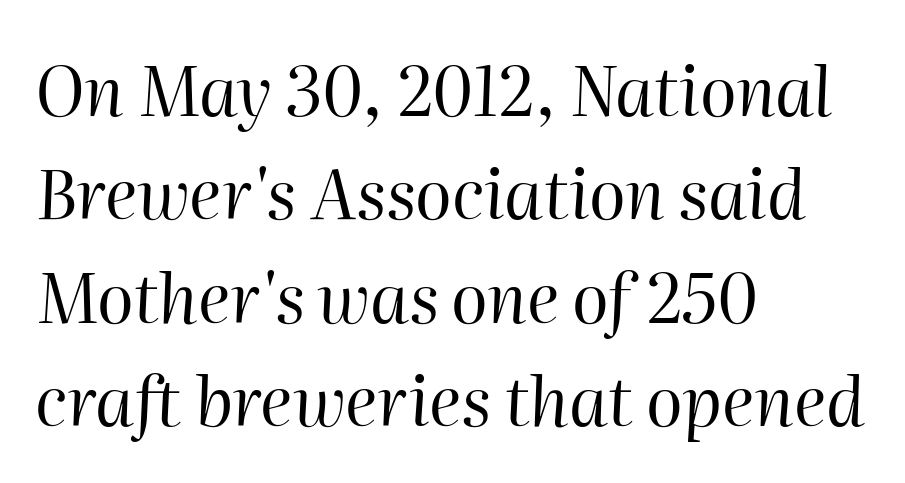
Every row of glyphs begins at an identical x-position on the left. The vertical gap from one line to the next is medium. Stroke mass is kept to a normal reading level or below. Nothing unusual about the tracking: characters are spaced as the font intends.
